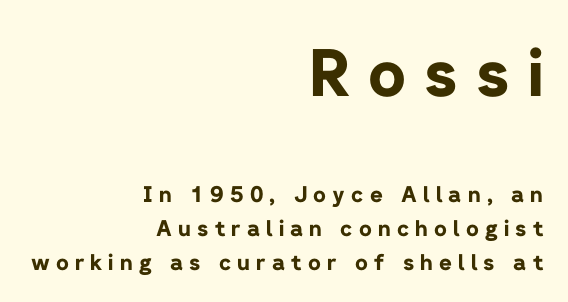
Q: Is the text bold? A: Yes.
Q: Is the text italic (slanted)? A: No, it is upright.
Q: Is the typeface a serif or a sans-serif typeface? A: Sans-serif.
Q: Is the text underlined? A: No.
Q: How is the paragraph aligned? A: Right-aligned.
Q: Is the spacing between letters normal or unusually wide? A: Unusually wide.
Q: Is the spacing between lines tight, normal or loose? A: Normal.
Q: Which block of text is set in a larger size, the first (top) or the second (bottom)? A: The first (top) one.
Q: Width (condensed, normal, or wide)? A: Normal.
Q: Stroke contrast? A: Low.
Q: x-height? A: Medium.
Q: Monospaced? A: No.
